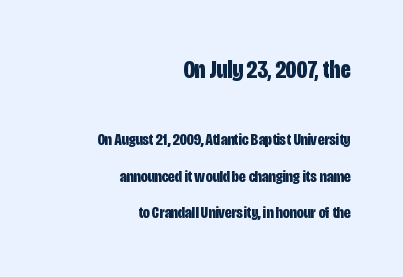
Line ends are locked; line starts wander. Just letters on the line, the space beneath them empty. Compared with typical body copy, the letter spacing here is the same. The specimen reads as upright at a glance. Rows of type keep a wide berth in the vertical direction. You'd pick this weight for a headline — it's a proper bold.
